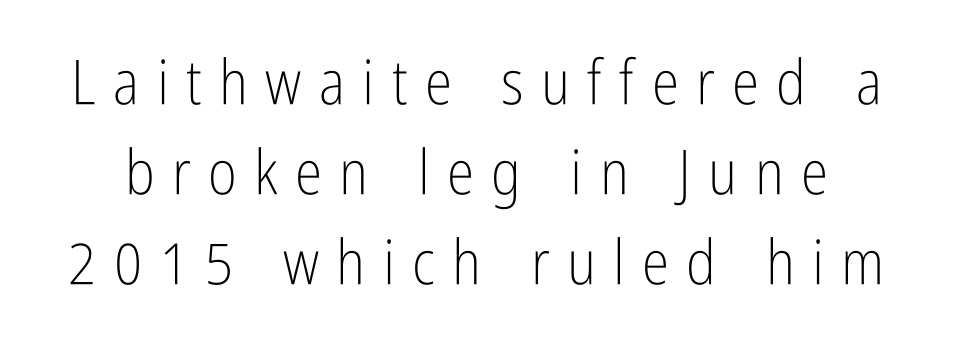
Does the lettering tilt? It doesn't — this is upright. Any mark beneath the type? The region is blank. Character widths vary here, with narrow letters taking less room than wide ones. Short note: letters widely spaced. These lines are composed in type without serifs.
